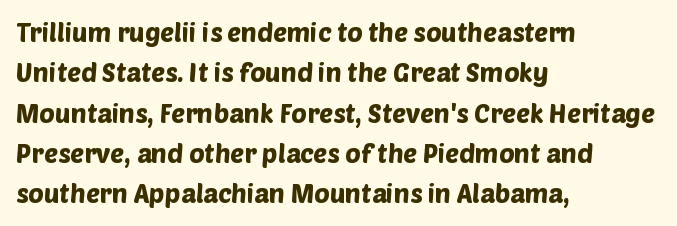
How would I describe the line gaps? Plain and ordinary. Caption: multi-line text, flush left, ragged right. The words here are not underlined. Tracking here is standard; glyphs follow each other at the usual distance.
